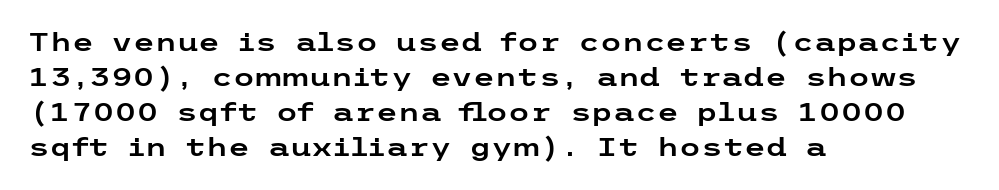
The rendering uses a moderate line-height, typical for paragraphs. A typesetter would call this zero additional tracking. Teacher's note: observe the even left margin — that is flush-left alignment. The string is rendered with underlining switched off. Posture: straight, roman, zero tilt.
